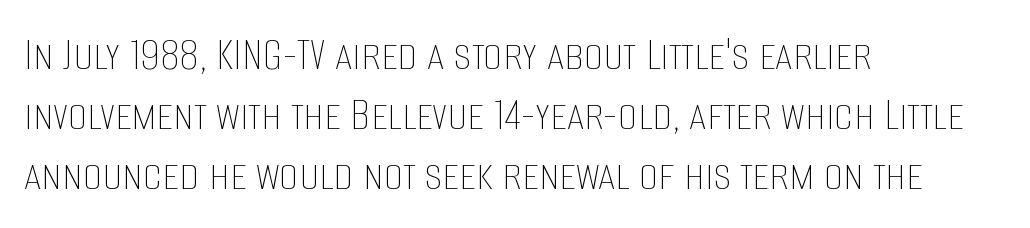
The characters are drawn with everyday or finer stroke widths. The type is set solid horizontally, with unmodified tracking. Line beginnings align vertically; line endings do not. The glyphs are unaccompanied by any horizontal stroke below them. No italicization has been applied; the sample stays upright.
